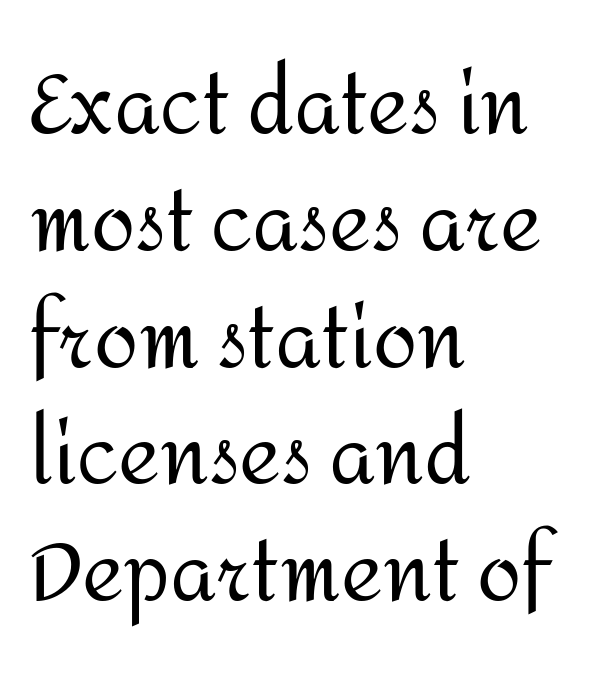
Q: Is the text bold? A: No.
Q: Is the text italic (slanted)? A: No, it is upright.
Q: Is the typeface a serif or a sans-serif typeface? A: Sans-serif.
Q: Is the text underlined? A: No.
Q: How is the paragraph aligned? A: Left-aligned.
Q: Is the spacing between letters normal or unusually wide? A: Normal.
Q: Is the spacing between lines tight, normal or loose? A: Normal.
Q: Width (condensed, normal, or wide)? A: Normal.
Q: Stroke contrast? A: Medium.
Q: x-height? A: Medium.
Q: Monospaced? A: No.
